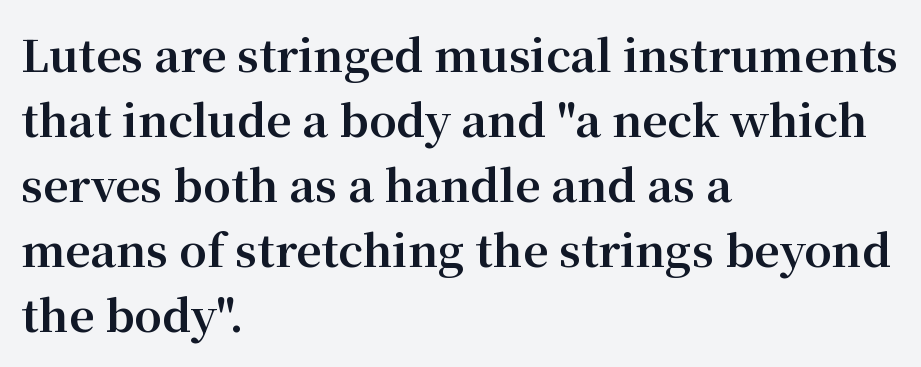
The image shows 44 px bold serif type, upright; set left-aligned, normal line spacing (1.48x), normal letter spacing, not underlined; medium stroke contrast and a medium x-height.
